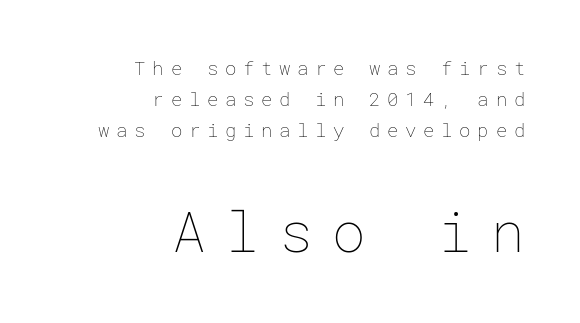
Think standard paragraph weight, or any step lighter than that. Spacing between characters has been opened up far beyond the box default. Is there much room between lines? A standard amount, neither cramped nor airy. The ragged edge is on the left, which tells us the setting is flush right. This is roman type, the default non-slanted kind.
